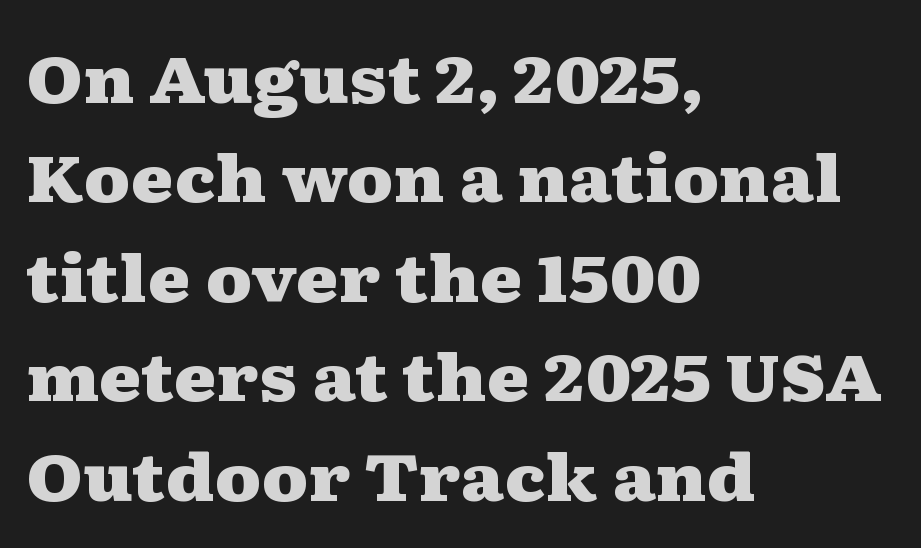
The image shows 65 px heavy, wide serif type, upright; set left-aligned, normal line spacing (1.53x), normal letter spacing, not underlined; medium stroke contrast and a medium x-height.
